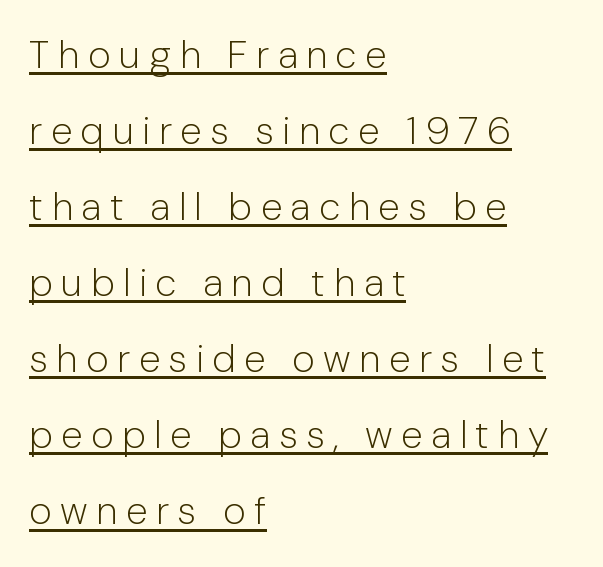
The image shows 39 px light sans-serif type, upright; set left-aligned, loose line spacing (1.95x), unusually wide letter spacing (+0.22 em), underlined; low stroke contrast and a medium x-height.
